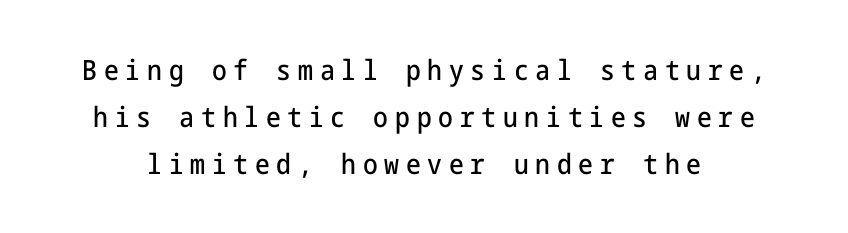
Q: Is the text italic (slanted)? A: No, it is upright.
Q: Is the typeface a serif or a sans-serif typeface? A: Sans-serif.
Q: Is the text underlined? A: No.
Q: Is the spacing between letters normal or unusually wide? A: Unusually wide.
Q: Is the spacing between lines tight, normal or loose? A: Normal.
Q: Width (condensed, normal, or wide)? A: Condensed.
Q: Stroke contrast? A: Low.
Q: x-height? A: Medium.
